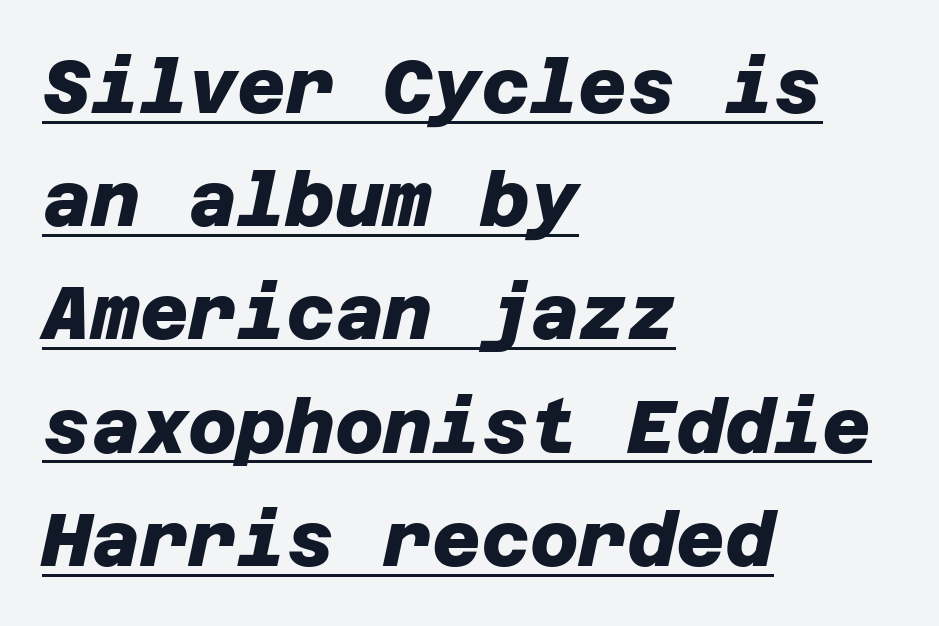
The image shows 75 px heavy sans-serif type; set left-aligned, normal line spacing (1.51x), normal letter spacing, underlined; low stroke contrast and a large x-height.
